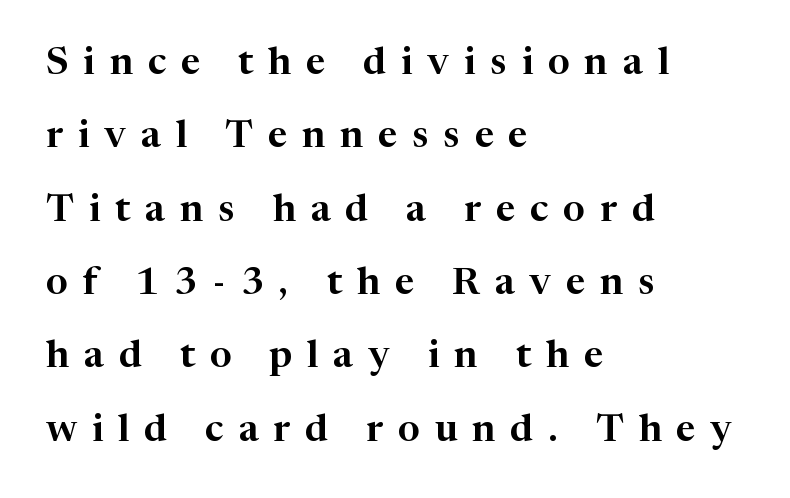
Q: Is the text italic (slanted)? A: No, it is upright.
Q: Is the typeface a serif or a sans-serif typeface? A: Serif.
Q: Is the text underlined? A: No.
Q: How is the paragraph aligned? A: Left-aligned.
Q: Is the spacing between letters normal or unusually wide? A: Unusually wide.
Q: Is the spacing between lines tight, normal or loose? A: Loose.
Q: Width (condensed, normal, or wide)? A: Normal.
Q: Stroke contrast? A: High.
Q: x-height? A: Medium.
Q: Monospaced? A: No.
